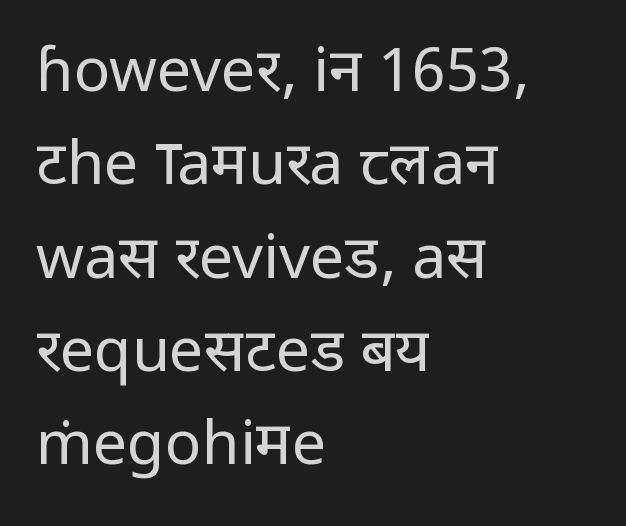
{"serif": "no", "italic": "no", "bold": "no", "weight": "regular", "width": "normal", "stroke_contrast": "low", "x_height": "medium", "monospaced": "no", "underline": "no", "align": "left", "line_spacing": "normal", "line_spacing_ratio": 1.53, "letter_spacing": "normal", "letter_spacing_em": 0.0, "glyph_px": 61}
